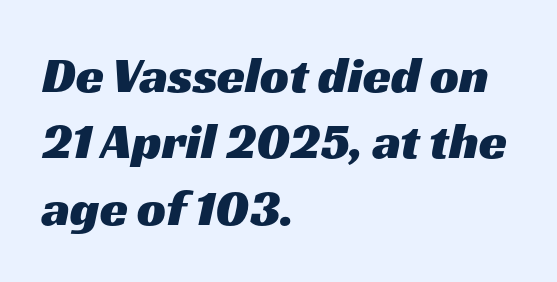
Q: Is the typeface a serif or a sans-serif typeface? A: Sans-serif.
Q: Is the text underlined? A: No.
Q: How is the paragraph aligned? A: Left-aligned.
Q: Is the spacing between letters normal or unusually wide? A: Normal.
Q: Is the spacing between lines tight, normal or loose? A: Normal.
Q: Width (condensed, normal, or wide)? A: Wide.
Q: Stroke contrast? A: Medium.
Q: x-height? A: Medium.
Q: Monospaced? A: No.
